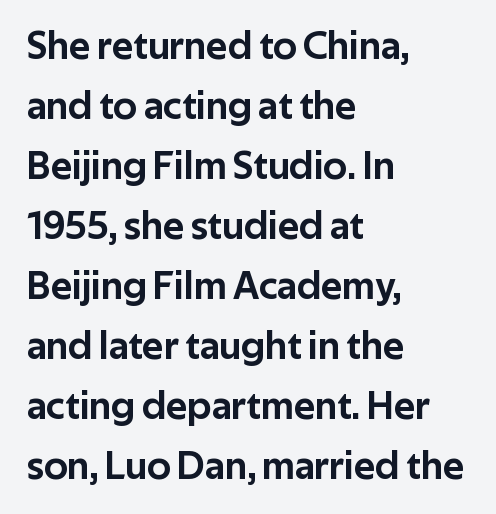
Interline gaps are of average width in this sample. Italic? Not at all — the glyphs are vertical. Each row of text sits above clean, open space. Tracking here is standard; glyphs follow each other at the usual distance. This sample uses a sans-serif face. Looks like regular typesetting: each glyph gets only the width it needs.
